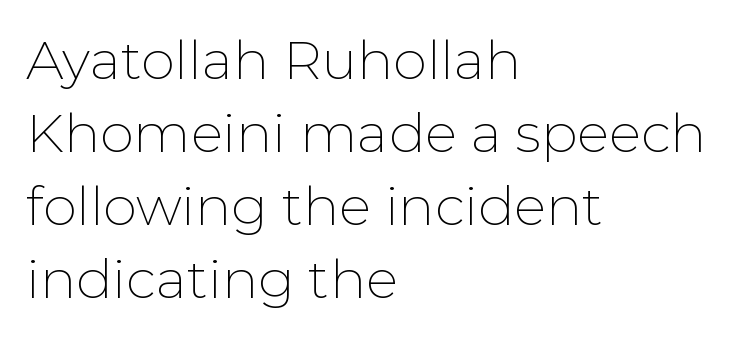
{"serif": "no", "italic": "no", "bold": "no", "weight": "thin", "width": "normal", "stroke_contrast": "low", "x_height": "medium", "monospaced": "no", "underline": "no", "align": "left", "line_spacing": "normal", "line_spacing_ratio": 1.35, "letter_spacing": "normal", "letter_spacing_em": 0.0, "glyph_px": 54}
